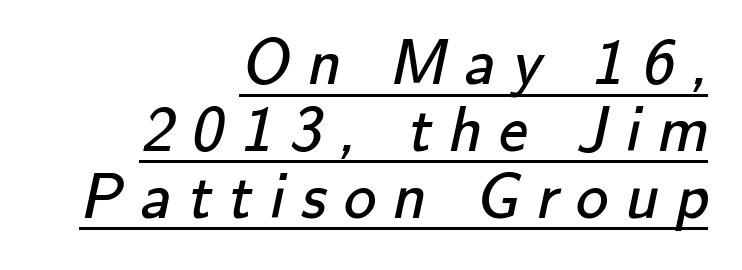
{"serif": "no", "bold": "no", "weight": "regular", "width": "normal", "stroke_contrast": "low", "x_height": "small", "monospaced": "no", "underline": "yes", "align": "right", "line_spacing": "tight", "line_spacing_ratio": 1.03, "letter_spacing": "wide", "letter_spacing_em": 0.26, "glyph_px": 65}
